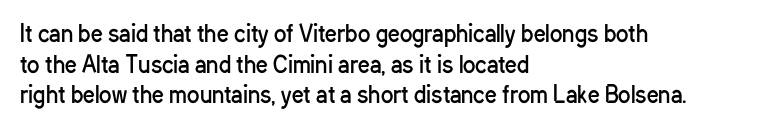
{"italic": "no", "bold": "no", "underline": "no", "align": "left", "line_spacing": "normal", "line_spacing_ratio": 1.33, "letter_spacing": "normal", "letter_spacing_em": 0.0, "glyph_px": 23}
